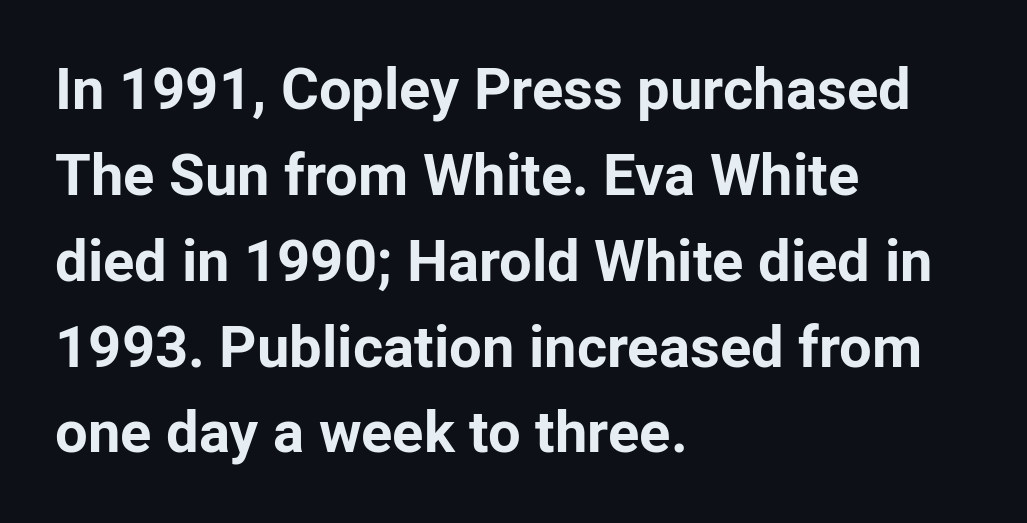
{"serif": "no", "italic": "no", "bold": "yes", "weight": "bold", "width": "normal", "stroke_contrast": "low", "x_height": "medium", "monospaced": "no", "underline": "no", "align": "left", "line_spacing": "normal", "line_spacing_ratio": 1.48, "letter_spacing": "normal", "letter_spacing_em": 0.0, "glyph_px": 58}
